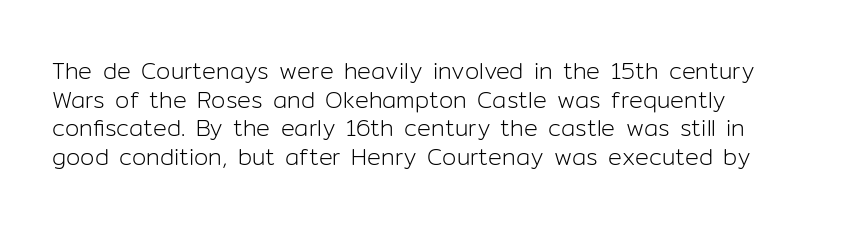
{"italic": "no", "bold": "no", "underline": "no", "align": "left", "line_spacing": "normal", "line_spacing_ratio": 1.25, "letter_spacing": "normal", "letter_spacing_em": 0.0, "glyph_px": 23}
